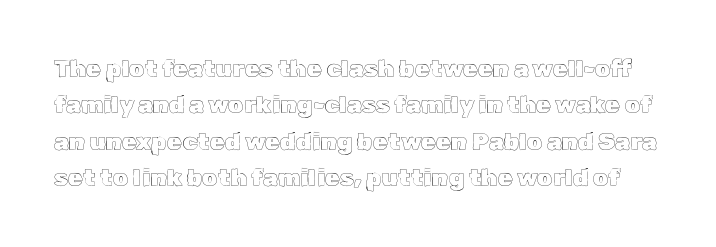
Q: Is the text italic (slanted)? A: No, it is upright.
Q: Is the text underlined? A: No.
Q: Is the spacing between letters normal or unusually wide? A: Normal.
Q: Is the spacing between lines tight, normal or loose? A: Normal.
